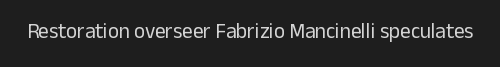
The image shows 21 px text type, upright; set normal letter spacing, not underlined.
